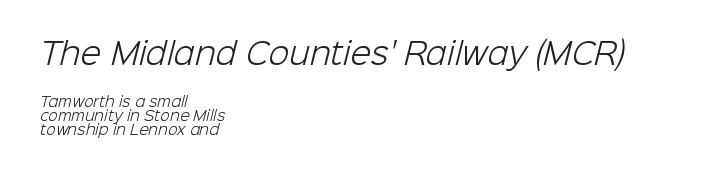
Q: Is the text bold? A: No.
Q: Is the typeface a serif or a sans-serif typeface? A: Sans-serif.
Q: Is the text underlined? A: No.
Q: How is the paragraph aligned? A: Left-aligned.
Q: Is the spacing between letters normal or unusually wide? A: Normal.
Q: Is the spacing between lines tight, normal or loose? A: Tight.
Q: Which block of text is set in a larger size, the first (top) or the second (bottom)? A: The first (top) one.
Q: Width (condensed, normal, or wide)? A: Normal.
Q: Stroke contrast? A: Low.
Q: x-height? A: Medium.
Q: Monospaced? A: No.
